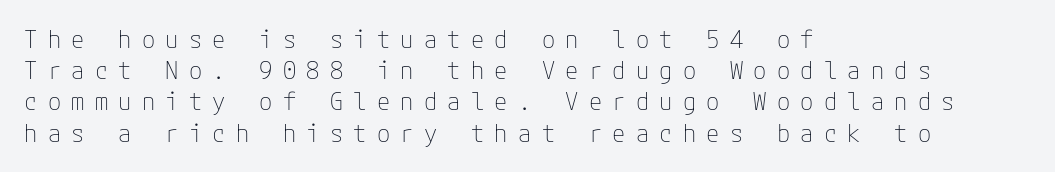
The image shows 24 px text type, upright; set left-aligned, normal line spacing (1.3x), unusually wide letter spacing (+0.43 em), not underlined.
